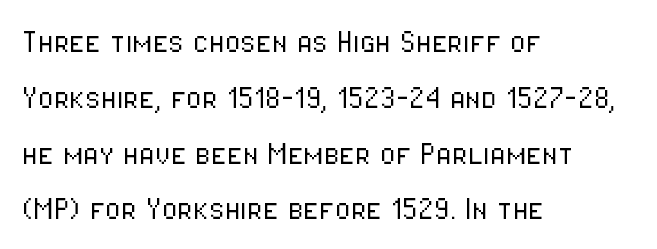
Stems and bowls with no extra thickness — not bold. The designer went with a sans here, leaving each stem footless. The font's upright variant was chosen for this text. The foot of each line stays bare and open. Compared with typical body copy, the letter spacing here is the same.
